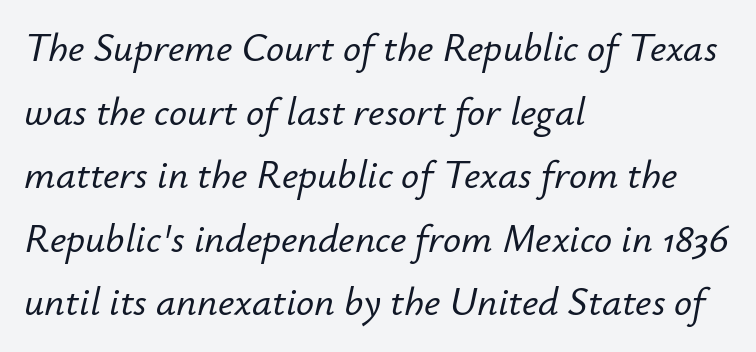
{"italic": "yes", "lean": "right", "slant_degrees": 12, "width": "normal", "stroke_contrast": "low", "x_height": "small", "monospaced": "no", "underline": "no", "align": "left", "line_spacing": "normal", "line_spacing_ratio": 1.59, "letter_spacing": "normal", "letter_spacing_em": 0.0, "glyph_px": 40}
